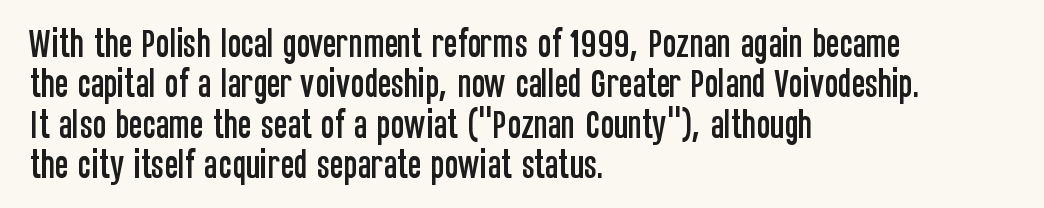
{"serif": "no", "italic": "no", "width": "condensed", "stroke_contrast": "low", "x_height": "large", "monospaced": "no", "underline": "no", "align": "left", "line_spacing": "normal", "line_spacing_ratio": 1.26, "letter_spacing": "normal", "letter_spacing_em": 0.0, "glyph_px": 32}
